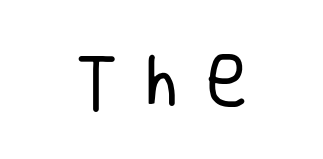
Q: Is the text bold? A: No.
Q: Is the text italic (slanted)? A: No, it is upright.
Q: Is the typeface a serif or a sans-serif typeface? A: Sans-serif.
Q: Is the text underlined? A: No.
Q: Is the spacing between letters normal or unusually wide? A: Unusually wide.
Q: Width (condensed, normal, or wide)? A: Condensed.
Q: Stroke contrast? A: Low.
Q: x-height? A: Large.
Q: Monospaced? A: No.
